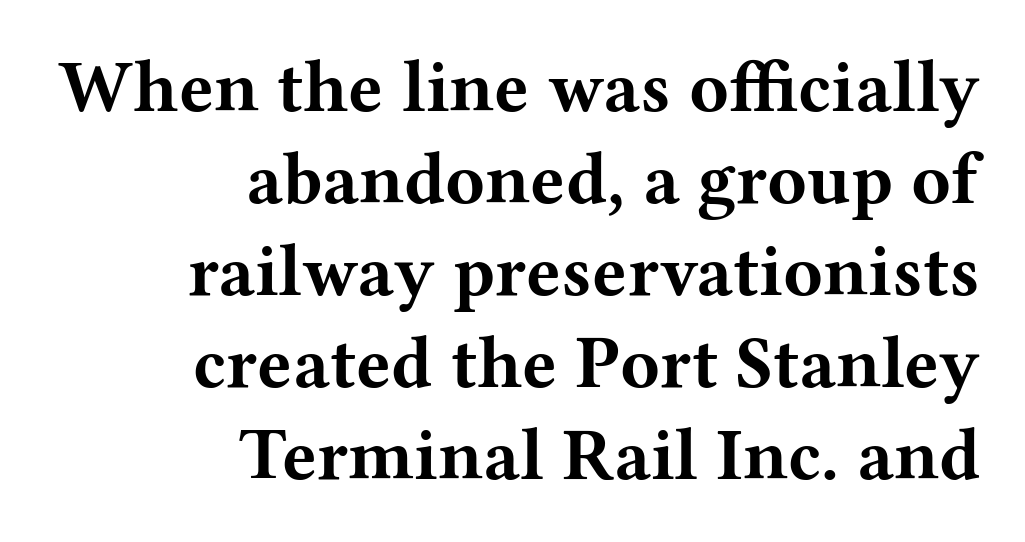
{"serif": "yes", "italic": "no", "bold": "yes", "weight": "bold", "width": "wide", "stroke_contrast": "medium", "x_height": "medium", "monospaced": "no", "underline": "no", "align": "right", "line_spacing": "normal", "line_spacing_ratio": 1.26, "letter_spacing": "normal", "letter_spacing_em": 0.0, "glyph_px": 73}
